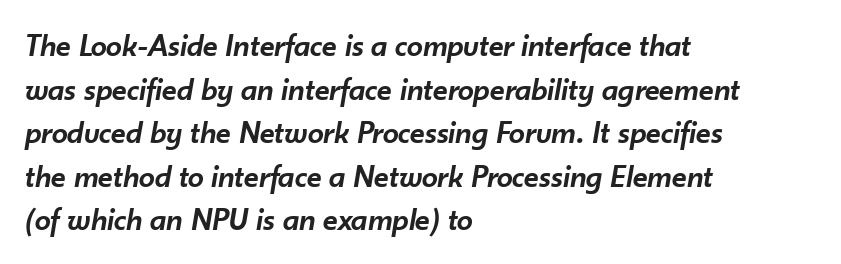
The image shows 32 px semibold type, italic (leaning right); set left-aligned, normal line spacing (1.36x), normal letter spacing, not underlined; low stroke contrast and a small x-height.
